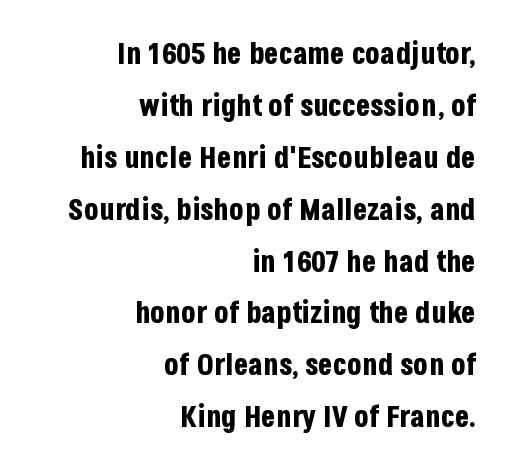
{"serif": "no", "italic": "no", "bold": "yes", "weight": "bold", "width": "condensed", "stroke_contrast": "low", "x_height": "large", "monospaced": "no", "underline": "no", "align": "right", "line_spacing_ratio": 1.73, "letter_spacing": "normal", "letter_spacing_em": 0.0, "glyph_px": 30}
